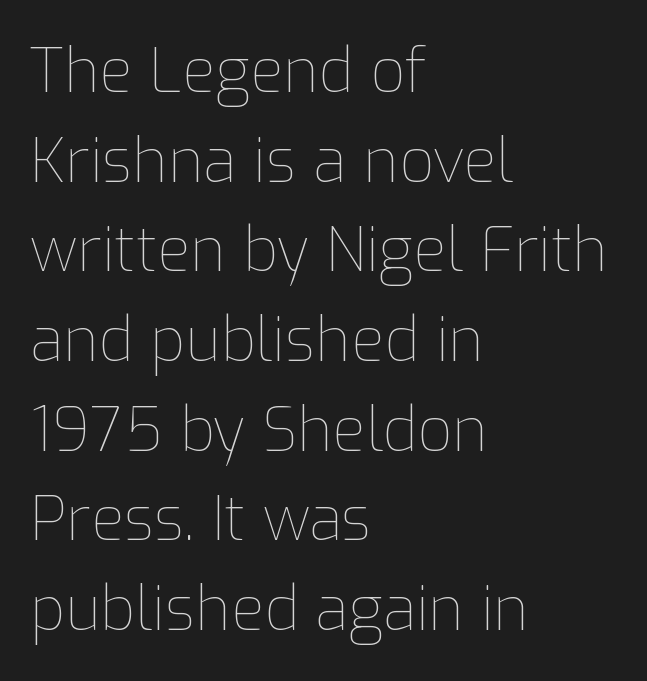
Q: Is the text bold? A: No.
Q: Is the text italic (slanted)? A: No, it is upright.
Q: Is the text underlined? A: No.
Q: How is the paragraph aligned? A: Left-aligned.
Q: Is the spacing between letters normal or unusually wide? A: Normal.
Q: Is the spacing between lines tight, normal or loose? A: Normal.
Q: Width (condensed, normal, or wide)? A: Normal.
Q: Stroke contrast? A: Low.
Q: x-height? A: Medium.
Q: Monospaced? A: No.
